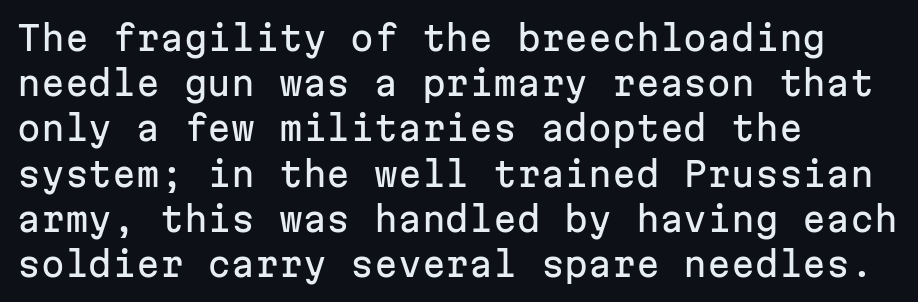
Q: Is the text italic (slanted)? A: No, it is upright.
Q: Is the typeface a serif or a sans-serif typeface? A: Sans-serif.
Q: Is the text underlined? A: No.
Q: How is the paragraph aligned? A: Left-aligned.
Q: Is the spacing between letters normal or unusually wide? A: Normal.
Q: Is the spacing between lines tight, normal or loose? A: Normal.
Q: Width (condensed, normal, or wide)? A: Normal.
Q: Stroke contrast? A: Low.
Q: x-height? A: Medium.
Q: Monospaced? A: Yes.
